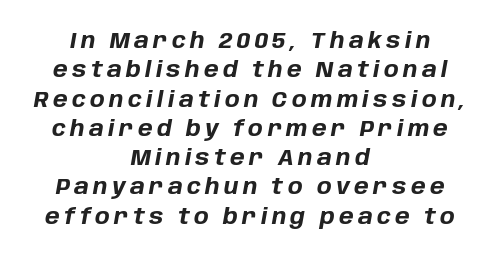
The strip under each line holds only bare page. Teacher's note: observe the equal gaps on both sides — that is centered alignment. Quick note: italic. Rows of type keep a routine distance in the vertical direction. Letter spacing: wide. On the weight axis this lands at bold, roughly 700.
